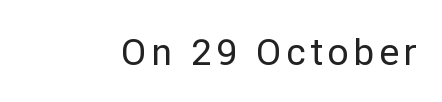
Q: Is the text italic (slanted)? A: No, it is upright.
Q: Is the typeface a serif or a sans-serif typeface? A: Sans-serif.
Q: Is the text underlined? A: No.
Q: Width (condensed, normal, or wide)? A: Normal.
Q: Stroke contrast? A: Low.
Q: x-height? A: Medium.
Q: Monospaced? A: No.
